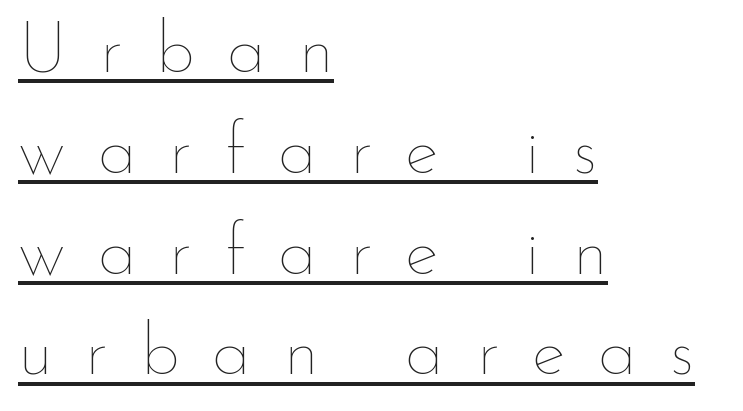
These lines are rendered in a variable-pitch font. You can see a thin bar hugging the bottom of the glyphs. Characters remain perfectly vertical along every line. Successive baselines arrive at the customary interval.
